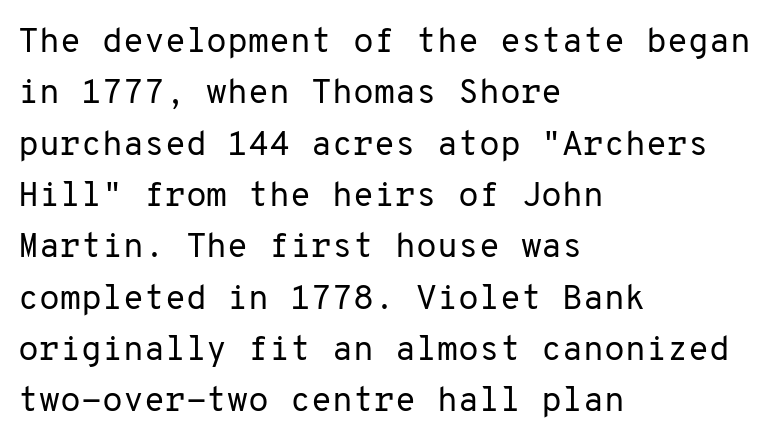
{"serif": "no", "italic": "no", "bold": "no", "weight": "regular", "width": "normal", "stroke_contrast": "low", "x_height": "medium", "monospaced": "yes", "underline": "no", "align": "left", "line_spacing": "normal", "line_spacing_ratio": 1.51, "letter_spacing": "normal", "letter_spacing_em": 0.0, "glyph_px": 34}
